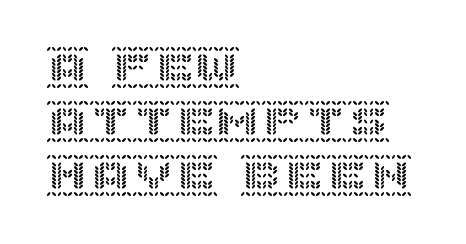
The image shows 43 px text type, upright; set left-aligned, normal line spacing (1.26x), normal letter spacing, not underlined; a large x-height.
